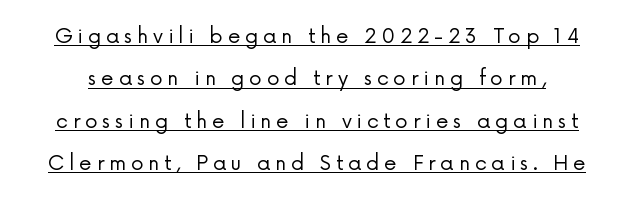
This is underlined copy, the kind a proofreader might mark for attention. The typesetting does not lean heavy: it is not bold. The letters stand upright; this is a roman face. Students, observe: this is what heavily led, spacious text looks like.
